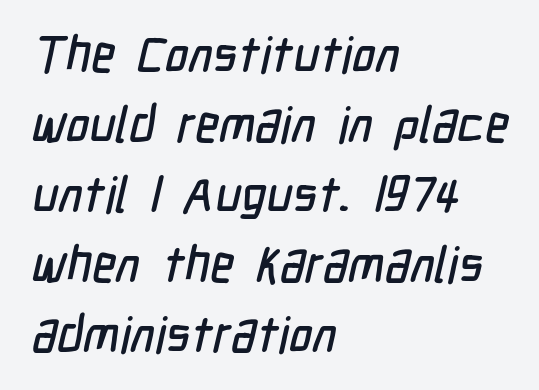
The image shows 50 px condensed sans-serif type; set left-aligned, normal line spacing (1.4x), normal letter spacing, not underlined; low stroke contrast and a medium x-height.
